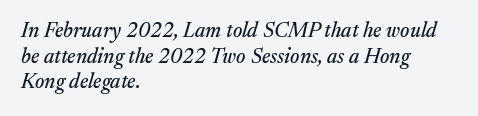
The image shows 21 px text type, italic (leaning right); set left-aligned, line spacing 1.22x, normal letter spacing, not underlined.
